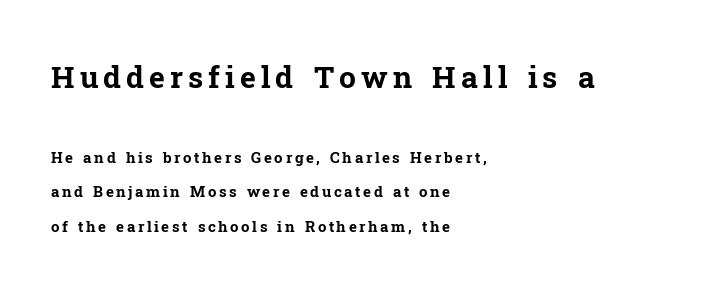
Do the characters align in a grid? No, the font is proportional. The face used here appears at its bigger size in the upper chunk. These lines stack with their left ends in a neat column. One glance says open: line gaps are wider than usual.
